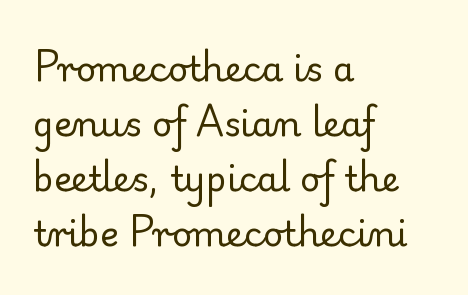
Q: Is the text bold? A: No.
Q: Is the text italic (slanted)? A: No, it is upright.
Q: Is the typeface a serif or a sans-serif typeface? A: Serif.
Q: Is the text underlined? A: No.
Q: How is the paragraph aligned? A: Left-aligned.
Q: Is the spacing between letters normal or unusually wide? A: Normal.
Q: Is the spacing between lines tight, normal or loose? A: Normal.
Q: Width (condensed, normal, or wide)? A: Normal.
Q: Stroke contrast? A: Low.
Q: x-height? A: Small.
Q: Monospaced? A: No.
